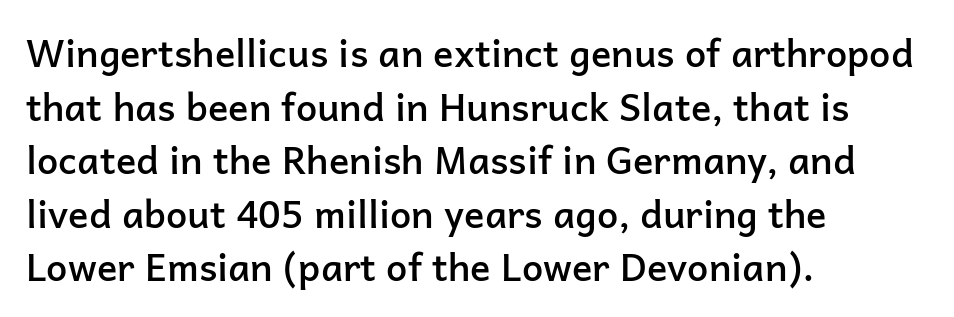
Every row of glyphs begins at an identical x-position on the left. Here the designer chose a conventional face with non-uniform glyph widths. The line-height multiplier appears to be the usual default. Upright lettering throughout. The strokes are fattened partway — semibold, not bold.
